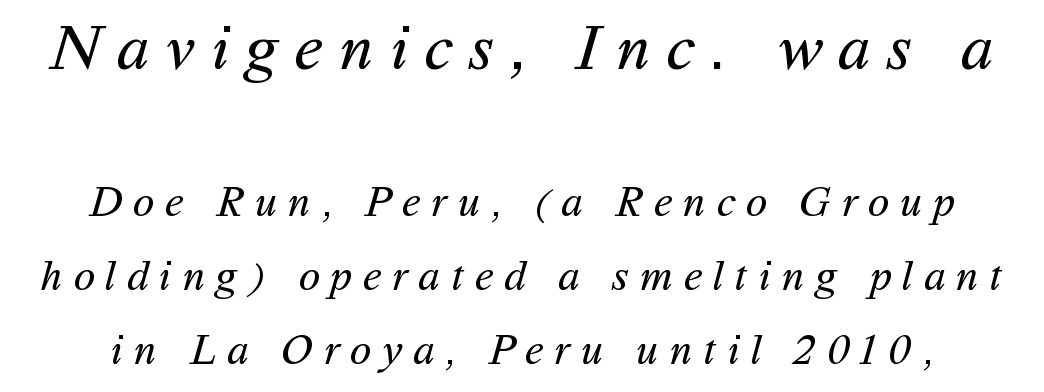
Q: Is the text bold? A: No.
Q: Is the typeface a serif or a sans-serif typeface? A: Sans-serif.
Q: Is the text underlined? A: No.
Q: Is the spacing between letters normal or unusually wide? A: Unusually wide.
Q: Which block of text is set in a larger size, the first (top) or the second (bottom)? A: The first (top) one.
Q: Width (condensed, normal, or wide)? A: Normal.
Q: Stroke contrast? A: Medium.
Q: x-height? A: Medium.
Q: Monospaced? A: No.
